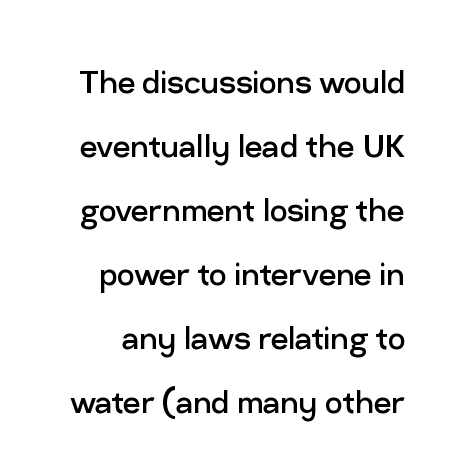
Q: Is the text bold? A: No.
Q: Is the text italic (slanted)? A: No, it is upright.
Q: Is the typeface a serif or a sans-serif typeface? A: Sans-serif.
Q: Is the text underlined? A: No.
Q: Is the spacing between letters normal or unusually wide? A: Normal.
Q: Is the spacing between lines tight, normal or loose? A: Normal.
Q: Width (condensed, normal, or wide)? A: Normal.
Q: Stroke contrast? A: Low.
Q: x-height? A: Medium.
Q: Monospaced? A: No.
